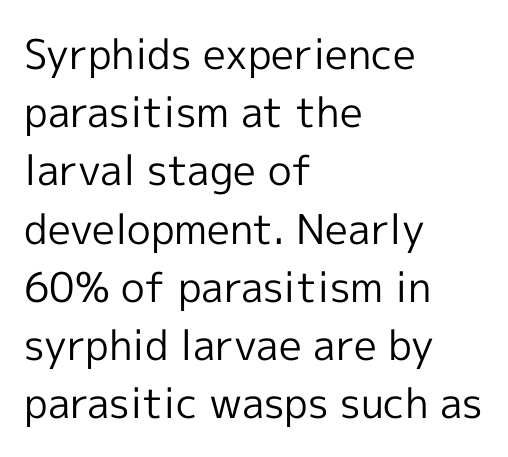
The passage shown has conventional tracking throughout. Do the characters align in a grid? No, the font is proportional. Descenders hang freely into open space. Compared with typical paragraphs, the rows here are spaced about the same.
